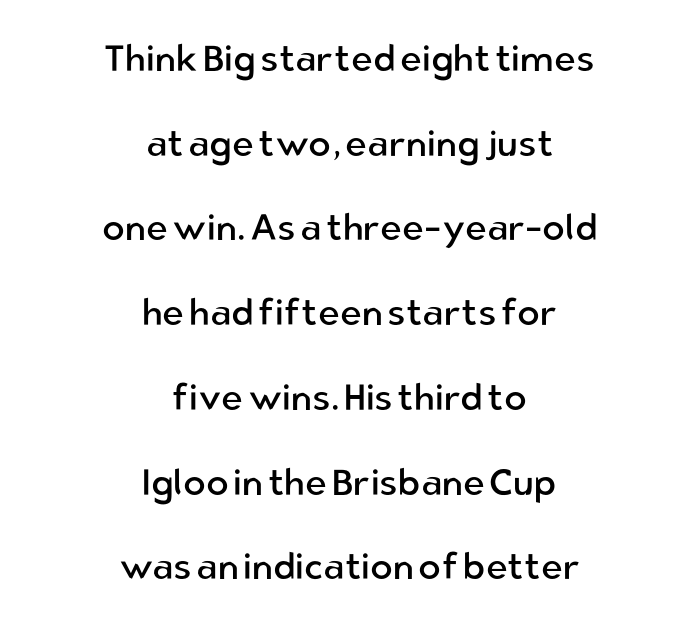
Q: Is the text bold? A: No.
Q: Is the text italic (slanted)? A: No, it is upright.
Q: Is the typeface a serif or a sans-serif typeface? A: Sans-serif.
Q: Is the text underlined? A: No.
Q: How is the paragraph aligned? A: Centered.
Q: Is the spacing between letters normal or unusually wide? A: Normal.
Q: Is the spacing between lines tight, normal or loose? A: Loose.
Q: Width (condensed, normal, or wide)? A: Normal.
Q: Stroke contrast? A: Low.
Q: x-height? A: Medium.
Q: Monospaced? A: No.
